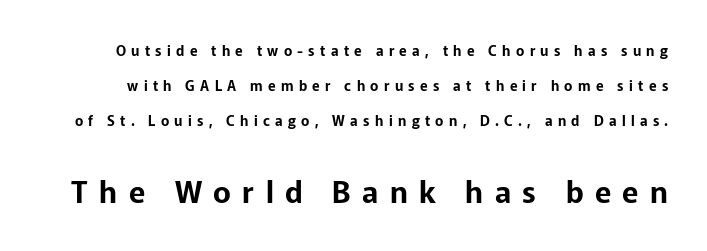
{"serif": "no", "italic": "no", "width": "normal", "stroke_contrast": "low", "x_height": "medium", "monospaced": "no", "underline": "no", "line_spacing": "loose", "line_spacing_ratio": 2.49, "letter_spacing": "wide", "letter_spacing_em": 0.38, "larger_block": "second", "size_ratio": 2.14, "glyph_px": 30}
